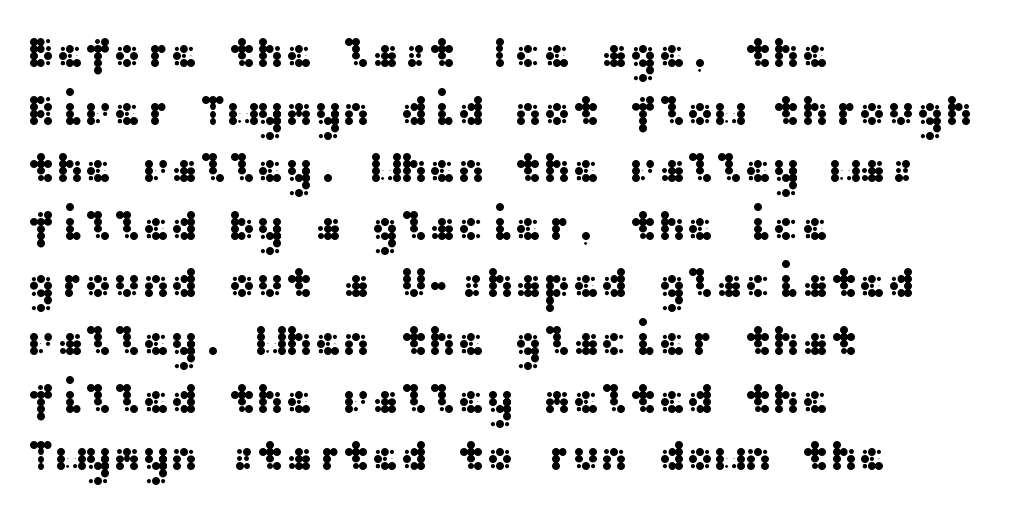
Q: Is the text italic (slanted)? A: No, it is upright.
Q: Is the typeface a serif or a sans-serif typeface? A: Sans-serif.
Q: Is the text underlined? A: No.
Q: How is the paragraph aligned? A: Left-aligned.
Q: Is the spacing between letters normal or unusually wide? A: Normal.
Q: Is the spacing between lines tight, normal or loose? A: Normal.
Q: Width (condensed, normal, or wide)? A: Wide.
Q: Stroke contrast? A: Medium.
Q: x-height? A: Medium.
